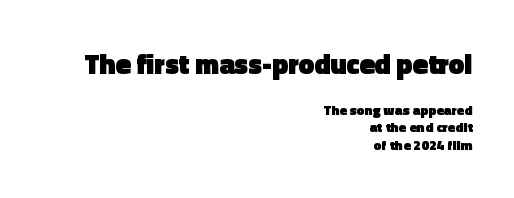
I'd call this a sans setting — the letters go barefoot. The passage shown begins with its larger block and ends with its smaller one. A full-strength bold gives these letters their thick strokes. Only glyphs here, with clear space below each row.
